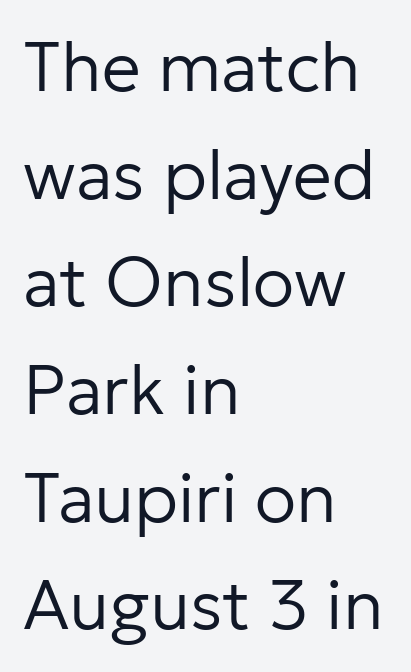
The image shows 69 px regular-weight sans-serif type, upright; set left-aligned, normal line spacing (1.56x), normal letter spacing, not underlined; low stroke contrast and a medium x-height.
